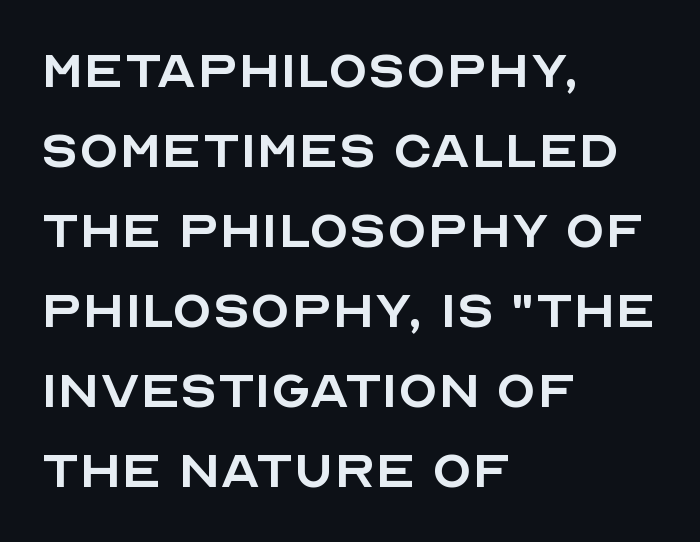
The image shows 65 px regular-weight sans-serif type, upright; set left-aligned, line spacing 1.23x, normal letter spacing, not underlined; a large x-height.
